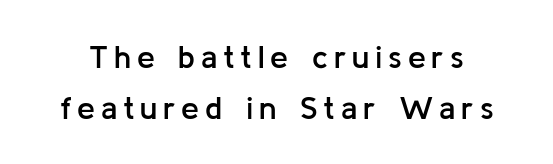
{"serif": "no", "italic": "no", "bold": "semi", "weight": "semibold", "width": "normal", "stroke_contrast": "low", "x_height": "medium", "monospaced": "no", "underline": "no", "line_spacing": "normal", "line_spacing_ratio": 1.59, "glyph_px": 32}
